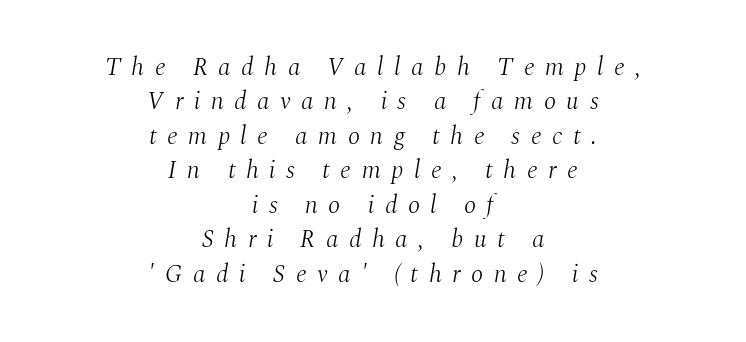
{"italic": "yes", "lean": "right", "slant_degrees": 10, "bold": "no", "underline": "no", "align": "center", "line_spacing": "normal", "line_spacing_ratio": 1.38, "letter_spacing": "wide", "letter_spacing_em": 0.42, "glyph_px": 25}
